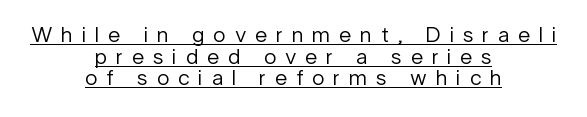
Q: Is the text bold? A: No.
Q: Is the text italic (slanted)? A: No, it is upright.
Q: Is the text underlined? A: Yes.
Q: How is the paragraph aligned? A: Centered.
Q: Is the spacing between letters normal or unusually wide? A: Unusually wide.
Q: Is the spacing between lines tight, normal or loose? A: Tight.
